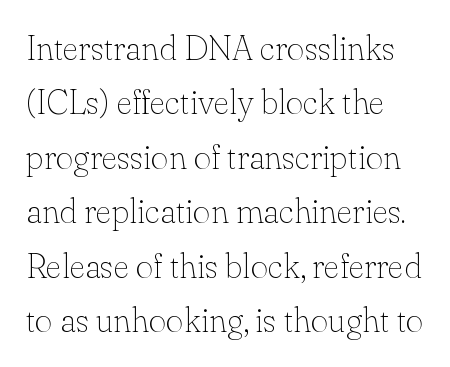
{"serif": "yes", "italic": "no", "bold": "no", "weight": "thin", "width": "normal", "stroke_contrast": "low", "x_height": "small", "monospaced": "no", "underline": "no", "line_spacing": "normal", "line_spacing_ratio": 1.6, "letter_spacing": "normal", "letter_spacing_em": 0.0, "glyph_px": 34}
